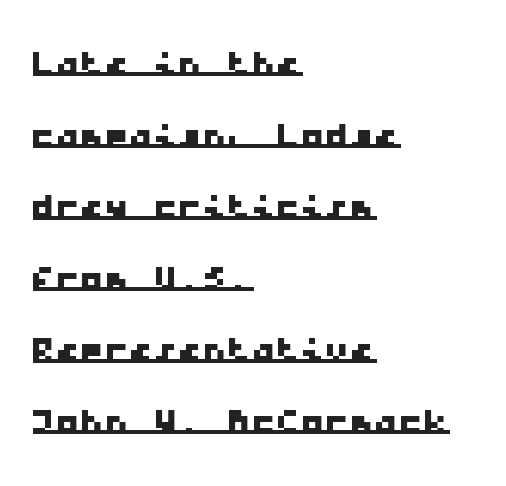
The face used here is a sans, in the tradition of grotesques and geometrics. You could count columns in this text — the font is strictly monospaced. The rag falls on the right side of this text block. These characters rest on top of a visible drawn line. Caption: standard tracking, unaltered. Baseline-to-baseline distance is the conventional proportion of letter height.
